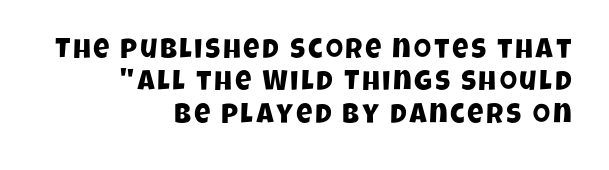
The image shows 28 px condensed sans-serif type; set right-aligned, line spacing 1.16x, not underlined; low stroke contrast and a large x-height.
